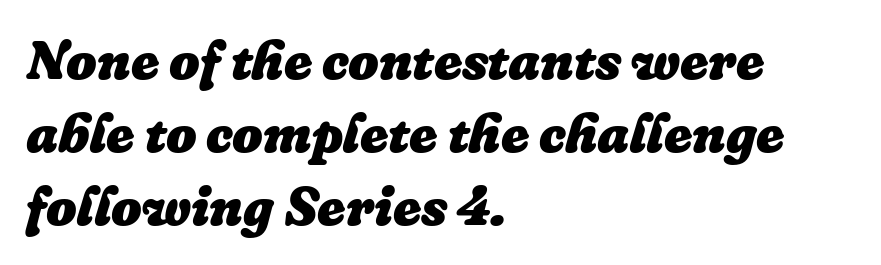
{"italic": "yes", "lean": "right", "slant_degrees": 16, "bold": "yes", "weight": "heavy", "width": "normal", "stroke_contrast": "low", "x_height": "medium", "monospaced": "no", "underline": "no", "align": "left", "line_spacing": "normal", "line_spacing_ratio": 1.35, "letter_spacing": "normal", "letter_spacing_em": 0.0, "glyph_px": 54}
